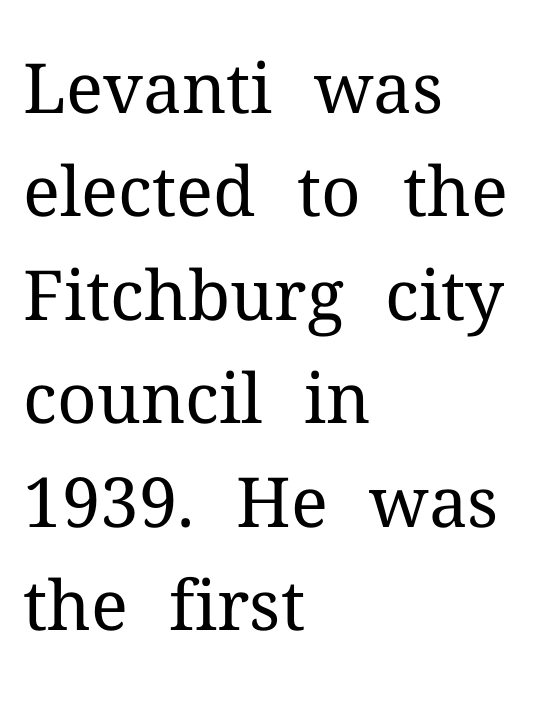
The image shows 69 px regular-weight serif type, upright; set left-aligned, normal line spacing (1.5x), normal letter spacing, not underlined; medium stroke contrast and a medium x-height.
